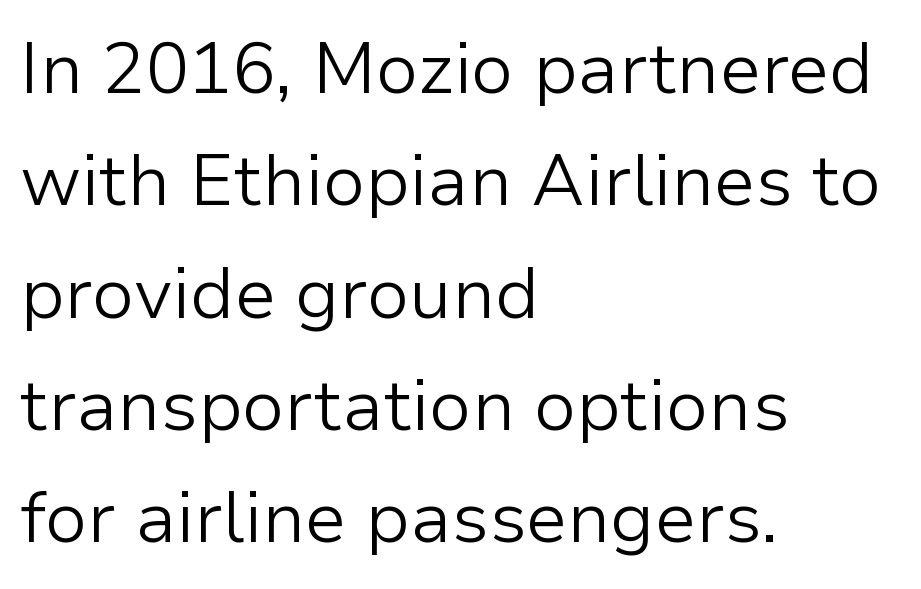
The image shows 72 px light sans-serif type, upright; set left-aligned, normal line spacing (1.56x), normal letter spacing, not underlined; low stroke contrast and a medium x-height.
